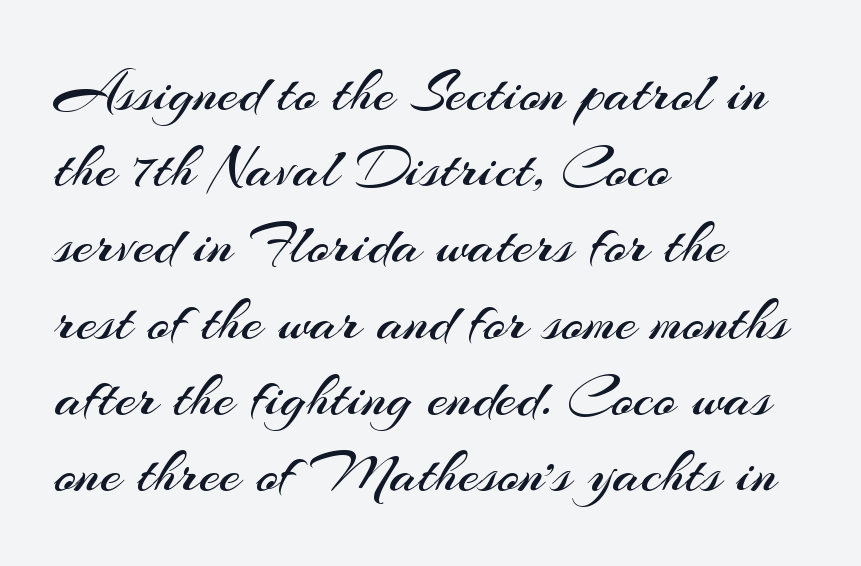
{"serif": "no", "bold": "no", "weight": "regular", "width": "normal", "stroke_contrast": "medium", "x_height": "small", "monospaced": "no", "underline": "no", "align": "left", "line_spacing": "normal", "line_spacing_ratio": 1.27, "letter_spacing": "normal", "letter_spacing_em": 0.0, "glyph_px": 60}
